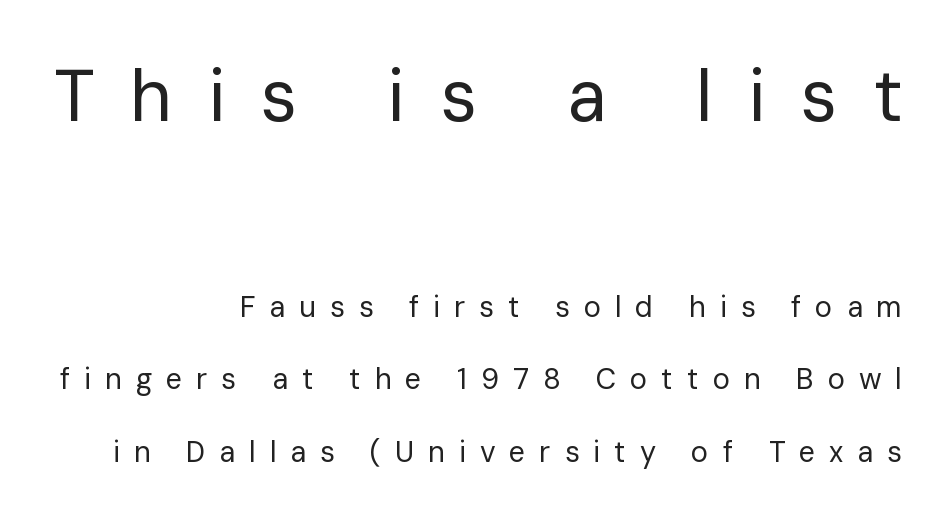
{"serif": "no", "italic": "no", "bold": "no", "weight": "regular", "width": "normal", "stroke_contrast": "low", "x_height": "medium", "monospaced": "no", "underline": "no", "align": "right", "line_spacing": "loose", "line_spacing_ratio": 2.49, "letter_spacing": "wide", "letter_spacing_em": 0.48, "larger_block": "first", "size_ratio": 2.52, "glyph_px": 73}
